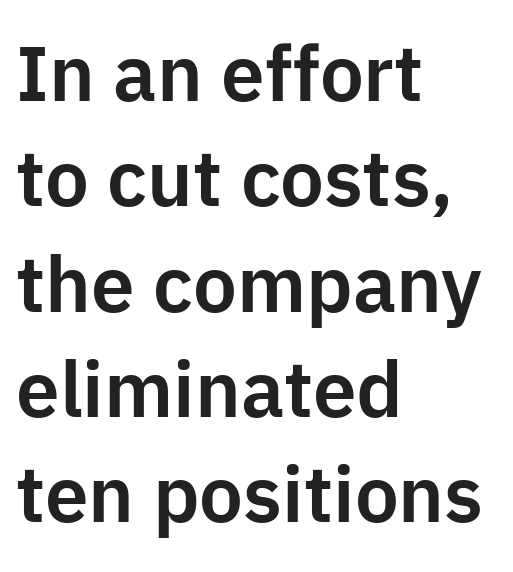
The image shows 78 px sans-serif type, upright; set left-aligned, normal line spacing (1.35x), normal letter spacing, not underlined; low stroke contrast and a medium x-height.
